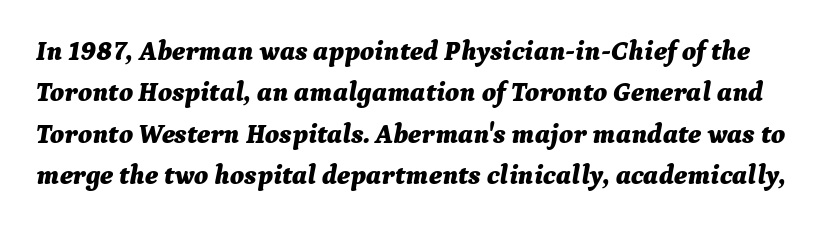
The image shows 27 px bold type, italic (leaning right); set normal line spacing (1.53x), normal letter spacing, not underlined.
